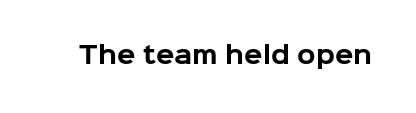
Q: Is the text bold? A: Yes.
Q: Is the text italic (slanted)? A: No, it is upright.
Q: Is the text underlined? A: No.
Q: Is the spacing between letters normal or unusually wide? A: Normal.
